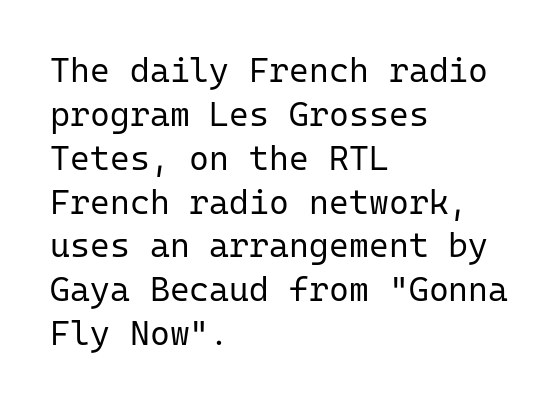
Stem width sits at or under what a default text font uses. This is roman type, the default non-slanted kind. Is the block centered? No — it sits flush against the left margin. The glyphs in this specimen are sans serif.
